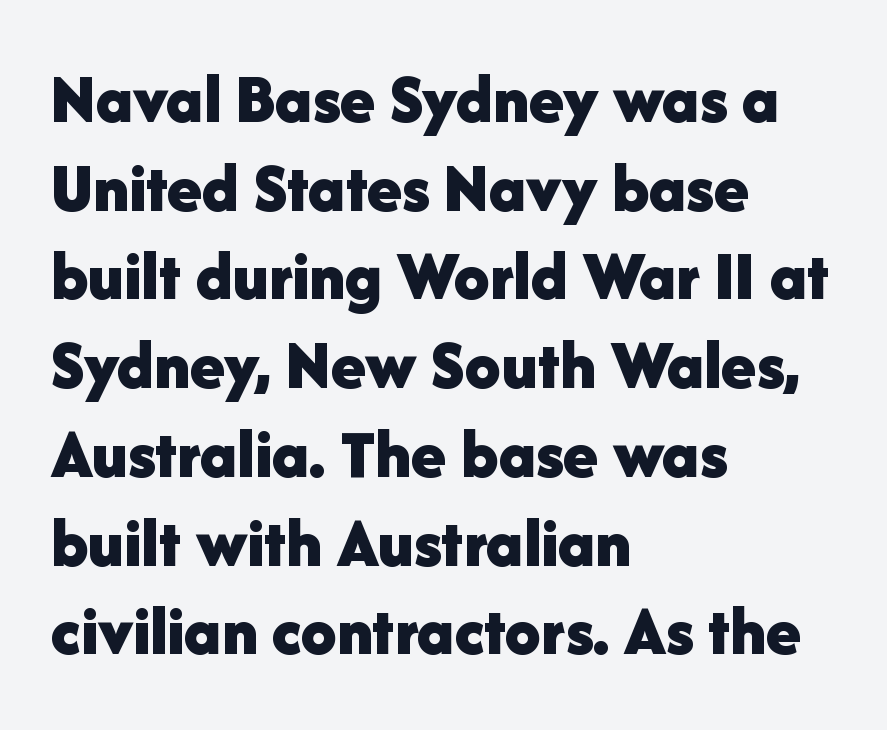
Type without underlining. Unlike italic type, these characters show no tilt at all. Line spacing here is normal. I'd call this a sans setting — the letters go barefoot. Horizontal alignment here is leftward, the default for most running prose. Tracking here is standard; glyphs follow each other at the usual distance.
